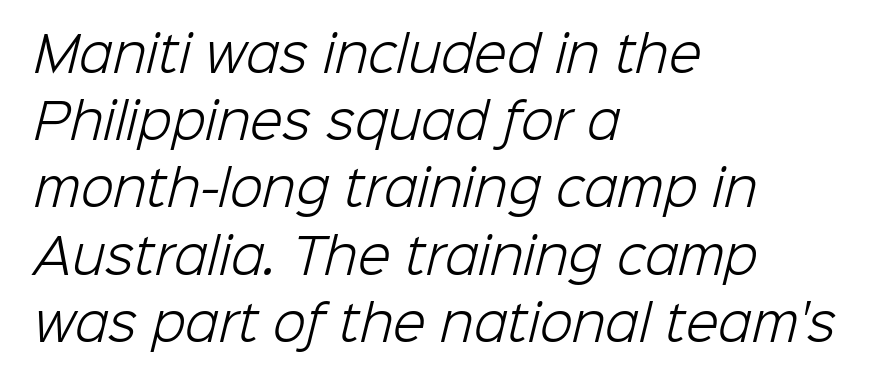
{"serif": "no", "bold": "no", "weight": "light", "width": "normal", "stroke_contrast": "low", "x_height": "medium", "monospaced": "no", "underline": "no", "align": "left", "line_spacing": "normal", "line_spacing_ratio": 1.4, "letter_spacing": "normal", "letter_spacing_em": 0.0, "glyph_px": 48}
